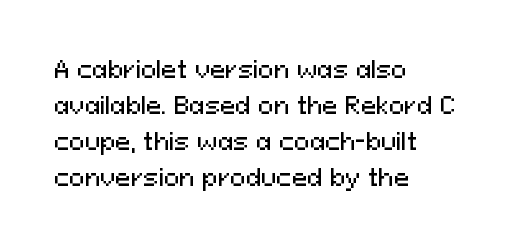
{"italic": "no", "underline": "no", "align": "left", "line_spacing": "normal", "line_spacing_ratio": 1.57, "letter_spacing": "normal", "letter_spacing_em": 0.0, "glyph_px": 23}
